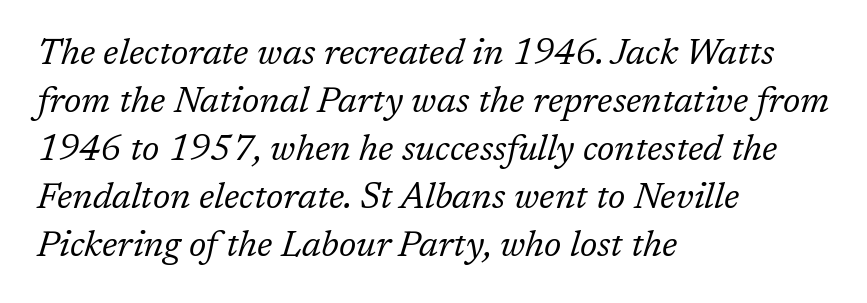
{"serif": "yes", "italic": "yes", "lean": "right", "slant_degrees": 17, "bold": "no", "weight": "regular", "width": "normal", "stroke_contrast": "low", "x_height": "medium", "monospaced": "no", "underline": "no", "align": "left", "line_spacing": "normal", "line_spacing_ratio": 1.33, "letter_spacing": "normal", "letter_spacing_em": 0.0, "glyph_px": 36}
